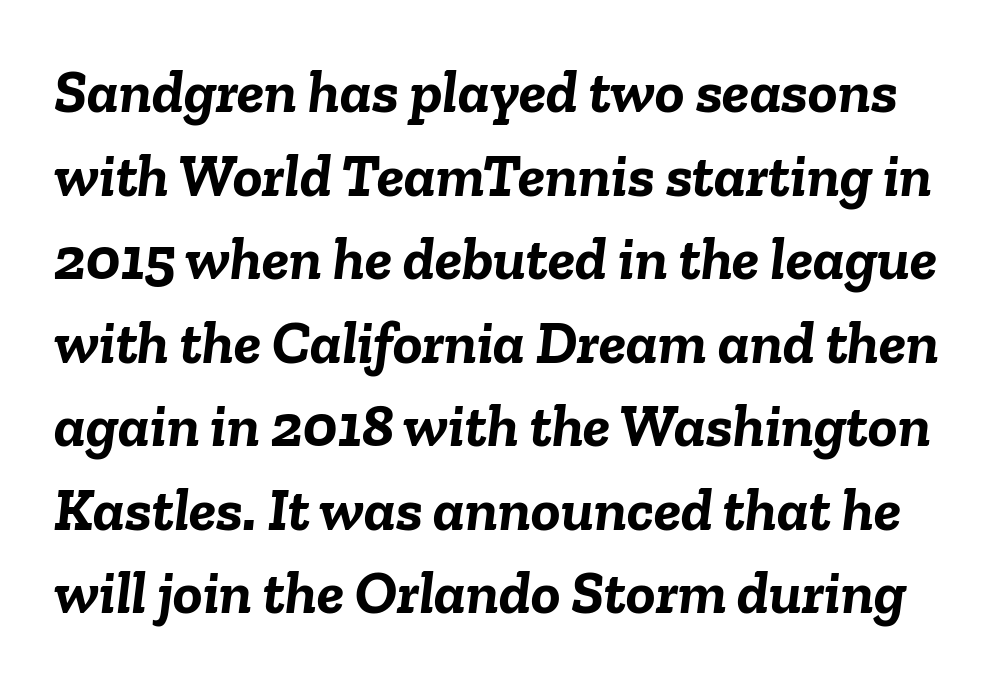
The image shows 61 px semibold type, italic (leaning right); set normal line spacing (1.37x), normal letter spacing, not underlined; low stroke contrast and a medium x-height.
